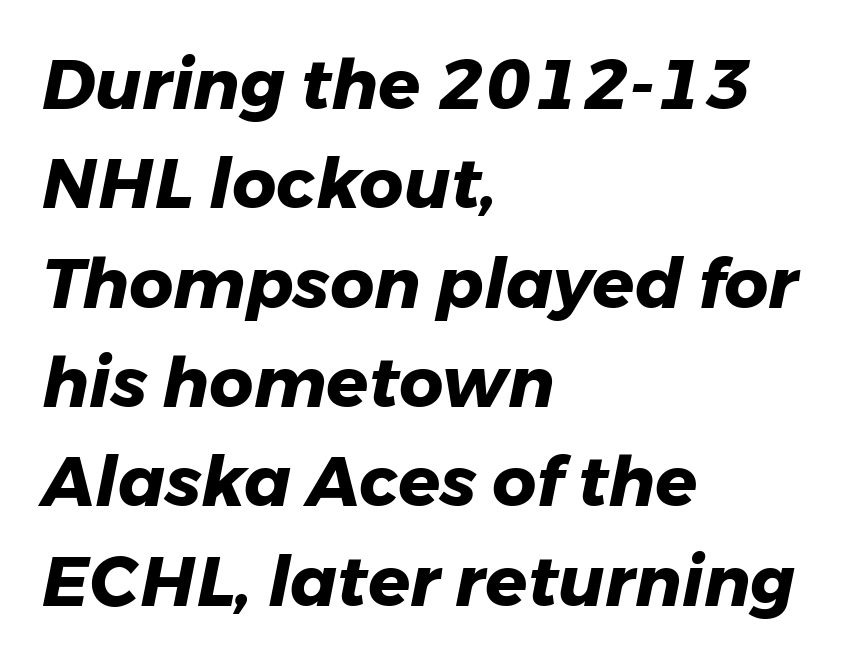
Q: Is the text bold? A: Yes.
Q: Is the text italic (slanted)? A: Yes, it leans right by about 11 degrees.
Q: Is the text underlined? A: No.
Q: How is the paragraph aligned? A: Left-aligned.
Q: Is the spacing between letters normal or unusually wide? A: Normal.
Q: Is the spacing between lines tight, normal or loose? A: Normal.
Q: Width (condensed, normal, or wide)? A: Normal.
Q: Stroke contrast? A: Low.
Q: x-height? A: Medium.
Q: Monospaced? A: No.
